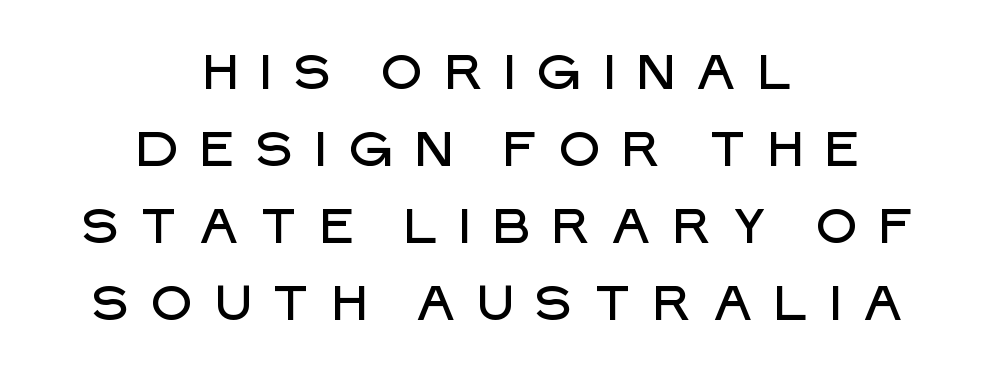
{"serif": "no", "italic": "no", "width": "normal", "stroke_contrast": "low", "x_height": "large", "monospaced": "no", "underline": "no", "align": "center", "line_spacing": "normal", "line_spacing_ratio": 1.57, "letter_spacing": "wide", "letter_spacing_em": 0.37, "glyph_px": 49}
